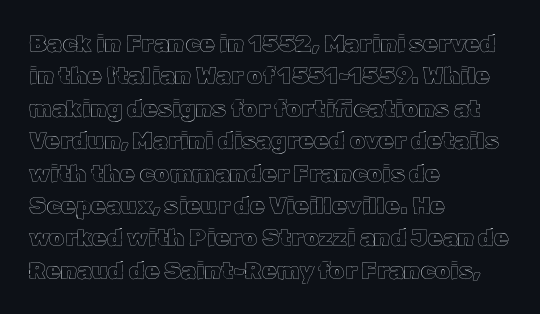
{"italic": "no", "underline": "no", "align": "left", "line_spacing": "normal", "line_spacing_ratio": 1.35, "letter_spacing": "normal", "letter_spacing_em": 0.0, "glyph_px": 24}
